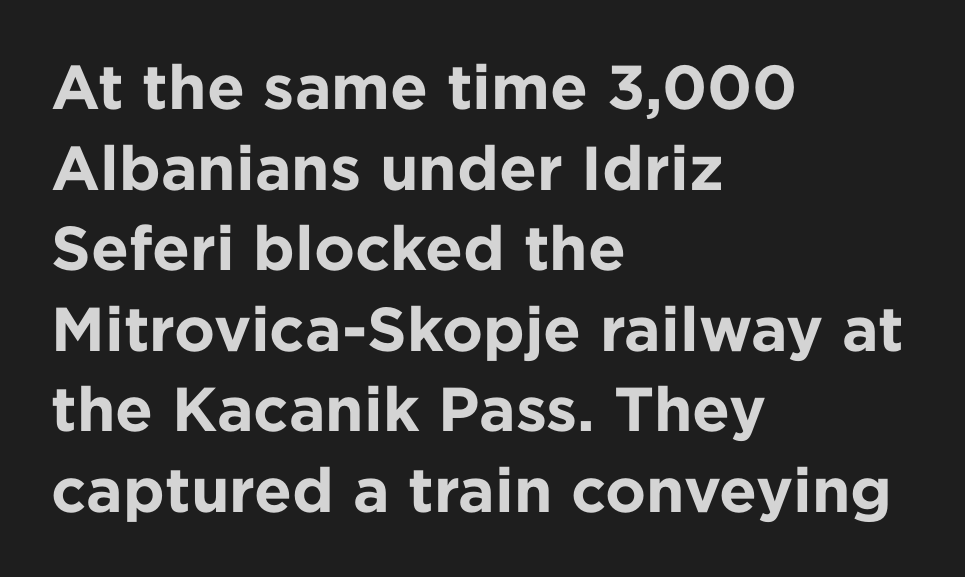
Q: Is the text bold? A: Yes.
Q: Is the text italic (slanted)? A: No, it is upright.
Q: Is the typeface a serif or a sans-serif typeface? A: Sans-serif.
Q: Is the text underlined? A: No.
Q: How is the paragraph aligned? A: Left-aligned.
Q: Is the spacing between letters normal or unusually wide? A: Normal.
Q: Is the spacing between lines tight, normal or loose? A: Normal.
Q: Width (condensed, normal, or wide)? A: Normal.
Q: Stroke contrast? A: Low.
Q: x-height? A: Medium.
Q: Monospaced? A: No.
